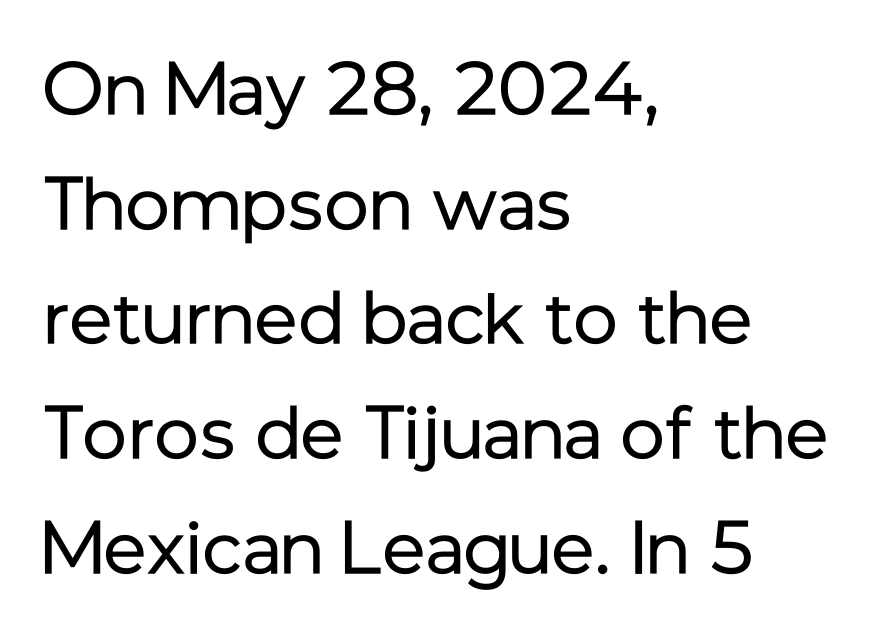
Q: Is the text bold? A: No.
Q: Is the text italic (slanted)? A: No, it is upright.
Q: Is the typeface a serif or a sans-serif typeface? A: Sans-serif.
Q: Is the text underlined? A: No.
Q: How is the paragraph aligned? A: Left-aligned.
Q: Is the spacing between letters normal or unusually wide? A: Normal.
Q: Is the spacing between lines tight, normal or loose? A: Normal.
Q: Width (condensed, normal, or wide)? A: Normal.
Q: Stroke contrast? A: Low.
Q: x-height? A: Medium.
Q: Monospaced? A: No.
